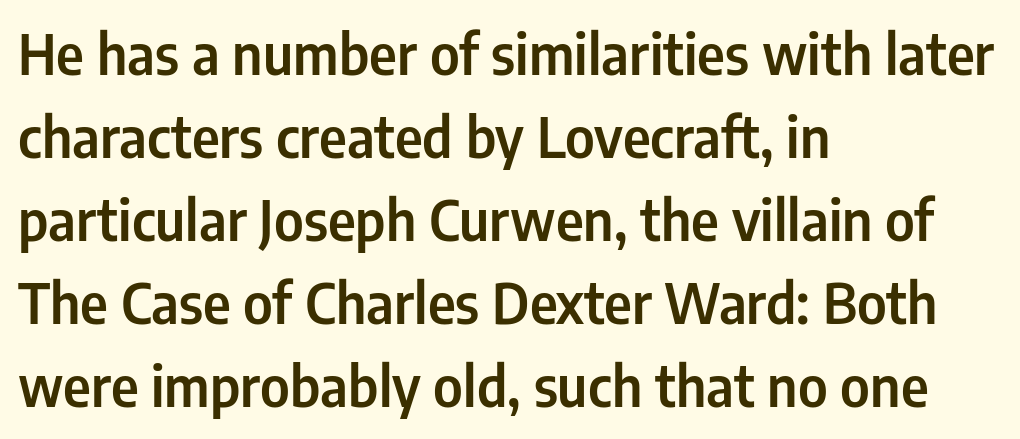
Q: Is the text italic (slanted)? A: No, it is upright.
Q: Is the typeface a serif or a sans-serif typeface? A: Sans-serif.
Q: Is the text underlined? A: No.
Q: How is the paragraph aligned? A: Left-aligned.
Q: Is the spacing between letters normal or unusually wide? A: Normal.
Q: Is the spacing between lines tight, normal or loose? A: Normal.
Q: Width (condensed, normal, or wide)? A: Condensed.
Q: Stroke contrast? A: Low.
Q: x-height? A: Medium.
Q: Monospaced? A: No.
